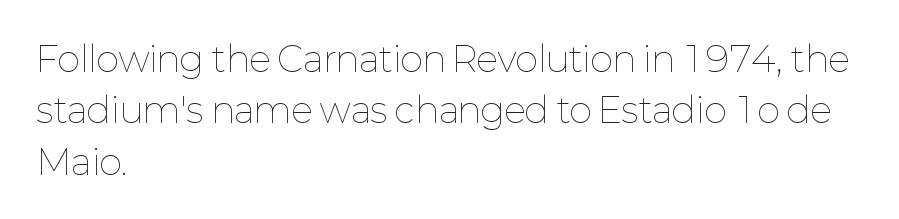
{"italic": "no", "bold": "no", "weight": "thin", "width": "normal", "stroke_contrast": "low", "x_height": "medium", "monospaced": "no", "underline": "no", "align": "left", "line_spacing": "normal", "line_spacing_ratio": 1.47, "letter_spacing": "normal", "letter_spacing_em": 0.0, "glyph_px": 35}
